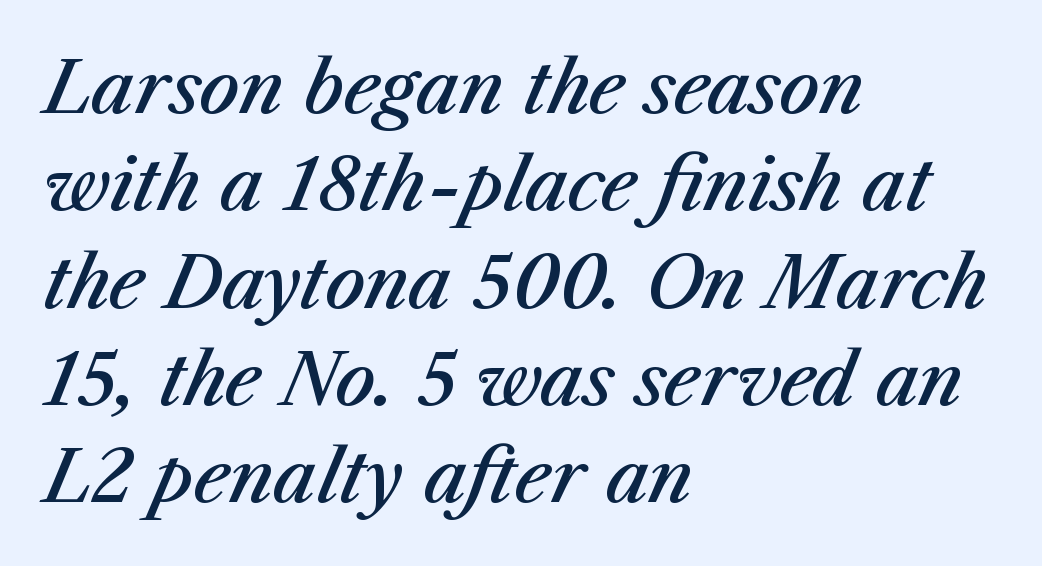
The image shows 71 px semibold type, italic (leaning right); set left-aligned, normal line spacing (1.37x), normal letter spacing, not underlined; medium stroke contrast and a medium x-height.
